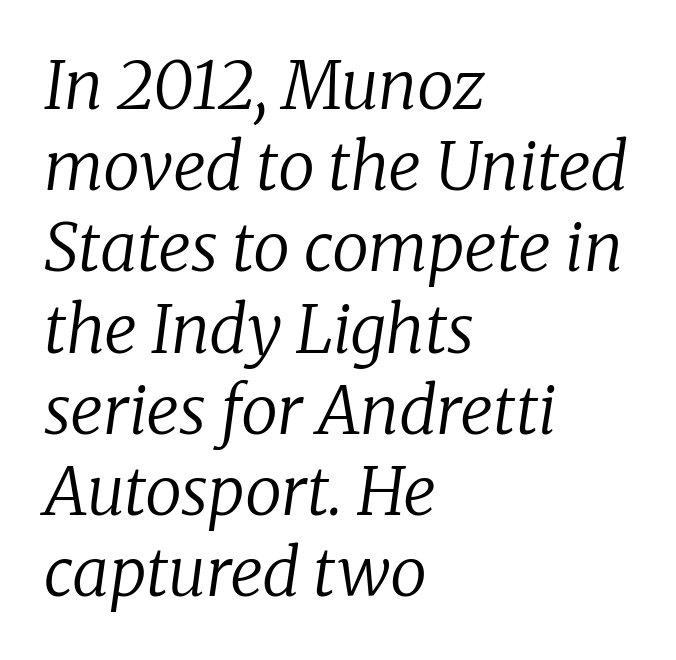
The image shows 66 px regular-weight serif type, italic (leaning right); set left-aligned, line spacing 1.23x, normal letter spacing, not underlined; low stroke contrast and a medium x-height.
